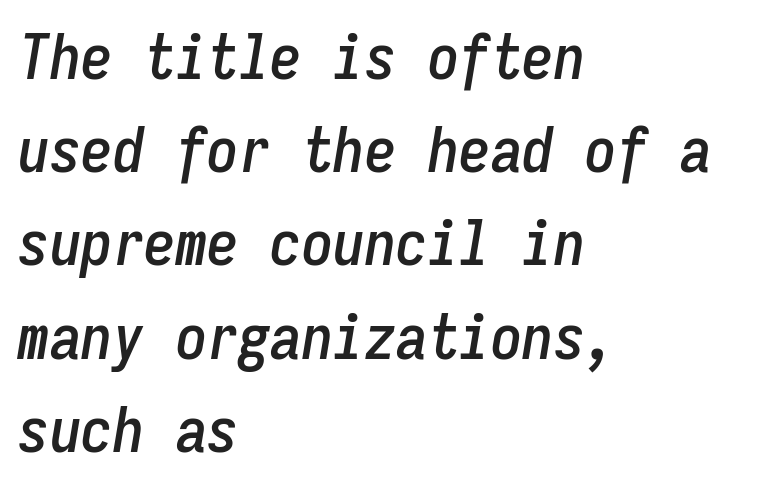
Each word holds together tightly as a unit, with standard inter-letter gaps. Horizontal bands of white between lines are of average thickness. The passage shown is typed in a monospace face where columns stay perfectly aligned. Type without underlining.
